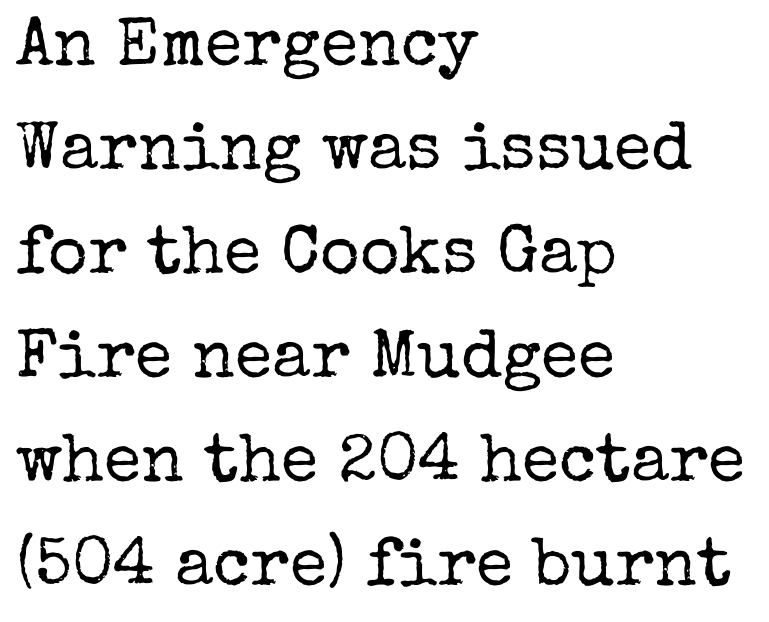
Q: Is the text bold? A: No.
Q: Is the text italic (slanted)? A: No, it is upright.
Q: Is the typeface a serif or a sans-serif typeface? A: Serif.
Q: Is the text underlined? A: No.
Q: How is the paragraph aligned? A: Left-aligned.
Q: Is the spacing between letters normal or unusually wide? A: Normal.
Q: Is the spacing between lines tight, normal or loose? A: Normal.
Q: Width (condensed, normal, or wide)? A: Normal.
Q: Stroke contrast? A: Low.
Q: x-height? A: Medium.
Q: Monospaced? A: No.
